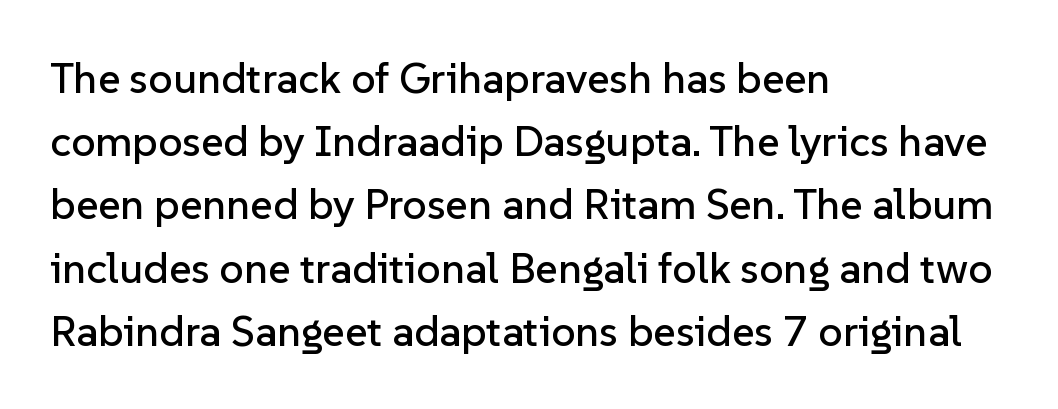
Q: Is the text italic (slanted)? A: No, it is upright.
Q: Is the typeface a serif or a sans-serif typeface? A: Sans-serif.
Q: Is the text underlined? A: No.
Q: How is the paragraph aligned? A: Left-aligned.
Q: Is the spacing between letters normal or unusually wide? A: Normal.
Q: Is the spacing between lines tight, normal or loose? A: Normal.
Q: Width (condensed, normal, or wide)? A: Normal.
Q: Stroke contrast? A: Low.
Q: x-height? A: Medium.
Q: Monospaced? A: No.
